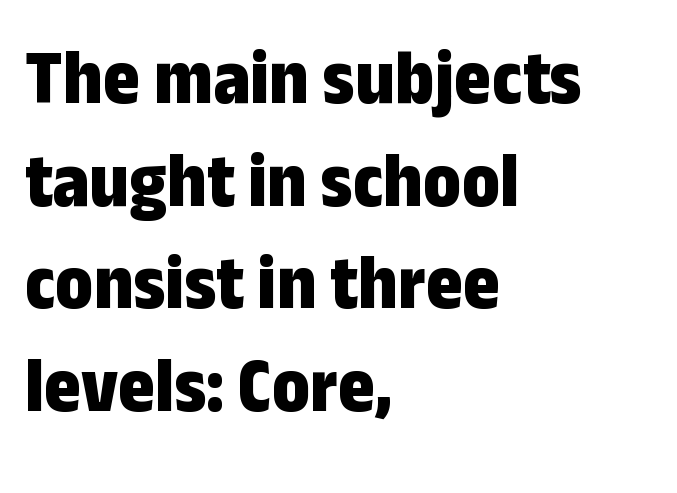
This is roman type, the default non-slanted kind. Horizontal alignment here is leftward, the default for most running prose. Descenders are the only things crossing below the line. Short note: letters normally spaced.
